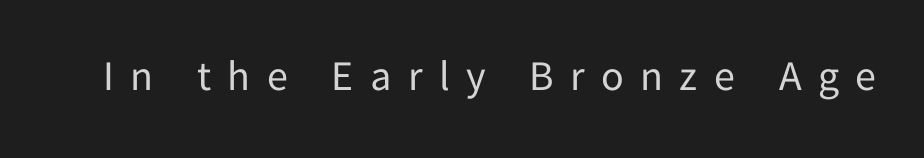
{"serif": "no", "italic": "no", "bold": "no", "weight": "regular", "width": "normal", "stroke_contrast": "low", "x_height": "medium", "monospaced": "no", "underline": "no", "letter_spacing": "wide", "letter_spacing_em": 0.39, "glyph_px": 42}
